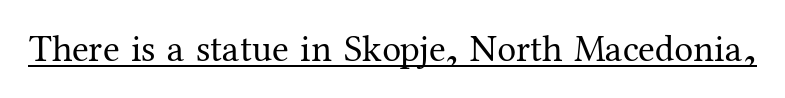
The image shows 38 px regular-weight serif type, upright; set normal letter spacing, underlined; medium stroke contrast and a medium x-height.
